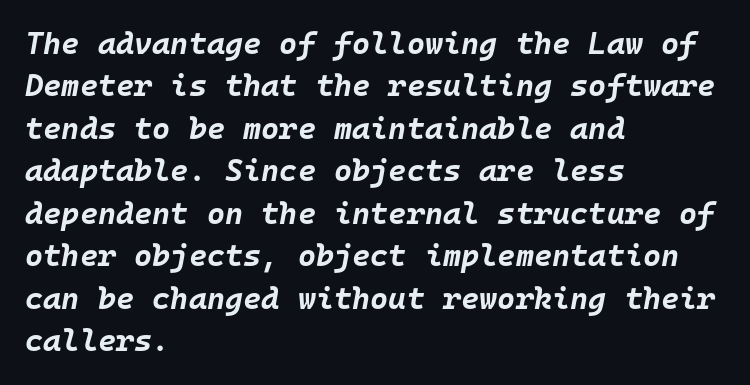
Q: Is the text bold? A: Yes.
Q: Is the text italic (slanted)? A: Yes, it leans right by about 10 degrees.
Q: Is the text underlined? A: No.
Q: How is the paragraph aligned? A: Left-aligned.
Q: Is the spacing between letters normal or unusually wide? A: Normal.
Q: Is the spacing between lines tight, normal or loose? A: Normal.
Q: Width (condensed, normal, or wide)? A: Normal.
Q: Stroke contrast? A: Low.
Q: x-height? A: Large.
Q: Monospaced? A: Yes.
